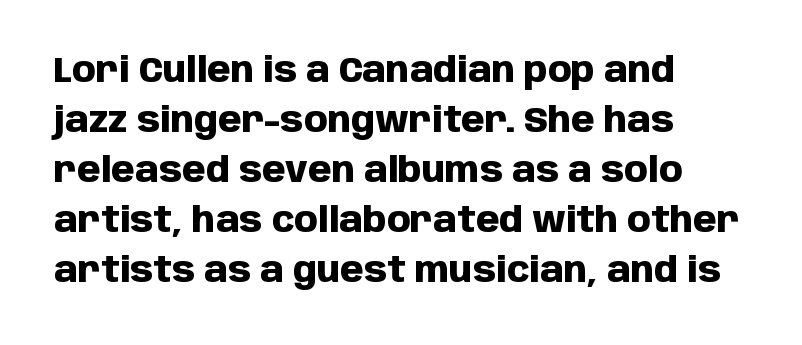
The image shows 34 px heavy sans-serif type, upright; set left-aligned, normal line spacing (1.47x), normal letter spacing, not underlined; low stroke contrast and a large x-height.
